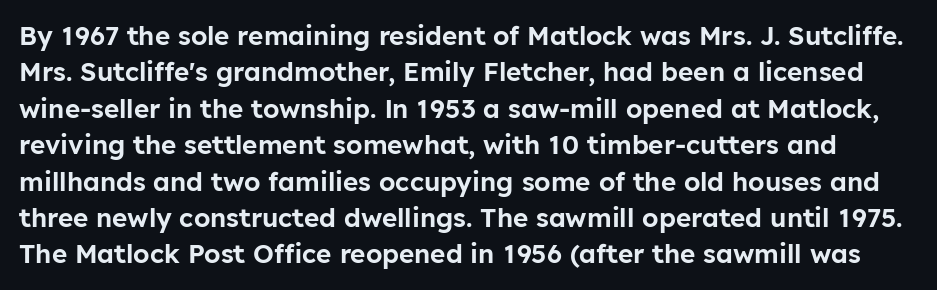
Q: Is the text italic (slanted)? A: No, it is upright.
Q: Is the text underlined? A: No.
Q: Is the spacing between letters normal or unusually wide? A: Normal.
Q: Is the spacing between lines tight, normal or loose? A: Normal.
